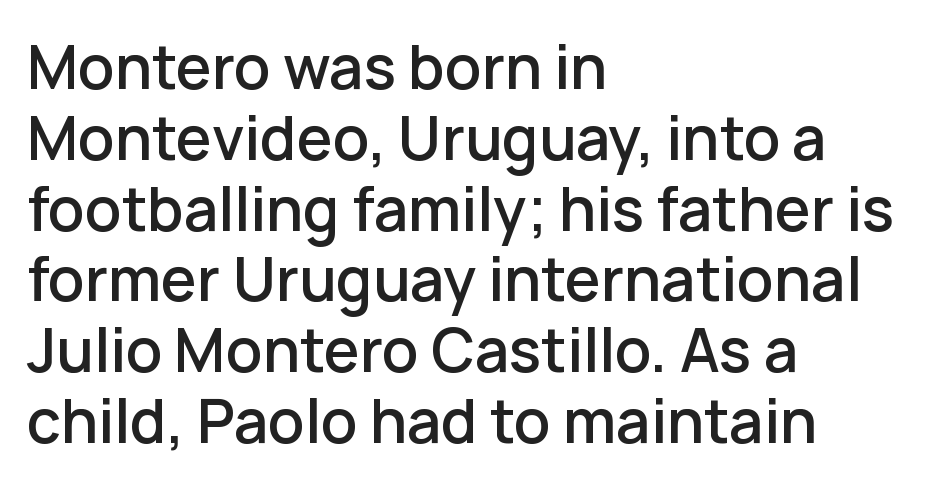
The image shows 58 px semibold sans-serif type, upright; set left-aligned, line spacing 1.22x, normal letter spacing, not underlined; low stroke contrast and a medium x-height.
